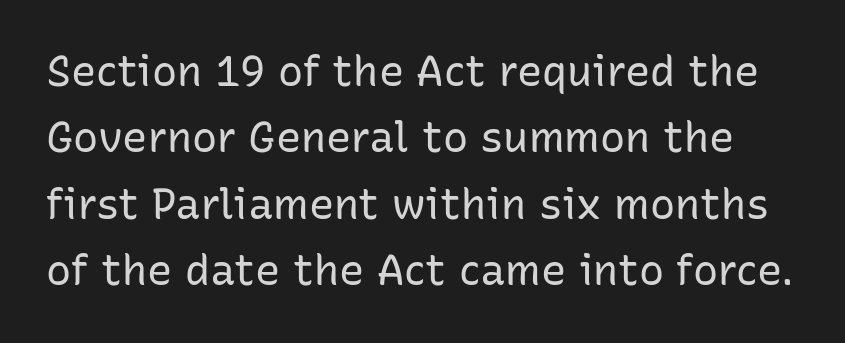
Q: Is the text bold? A: No.
Q: Is the text italic (slanted)? A: No, it is upright.
Q: Is the typeface a serif or a sans-serif typeface? A: Sans-serif.
Q: Is the text underlined? A: No.
Q: Is the spacing between letters normal or unusually wide? A: Normal.
Q: Is the spacing between lines tight, normal or loose? A: Normal.
Q: Width (condensed, normal, or wide)? A: Normal.
Q: Stroke contrast? A: Low.
Q: x-height? A: Medium.
Q: Monospaced? A: No.
